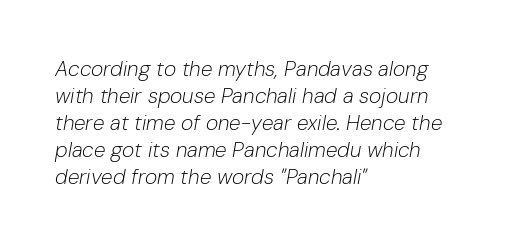
The image shows 21 px text type, italic (leaning right); set left-aligned, normal line spacing (1.28x), normal letter spacing, not underlined.
